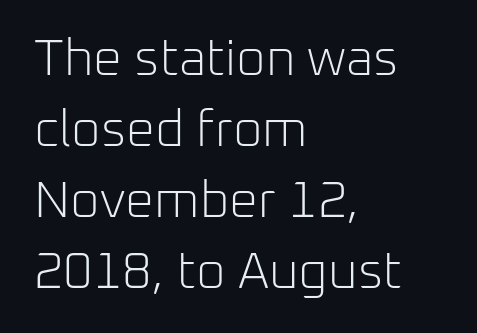
{"serif": "no", "italic": "no", "bold": "no", "weight": "light", "width": "normal", "stroke_contrast": "low", "x_height": "medium", "monospaced": "no", "underline": "no", "align": "left", "line_spacing": "normal", "line_spacing_ratio": 1.39, "letter_spacing": "normal", "letter_spacing_em": 0.0, "glyph_px": 51}
